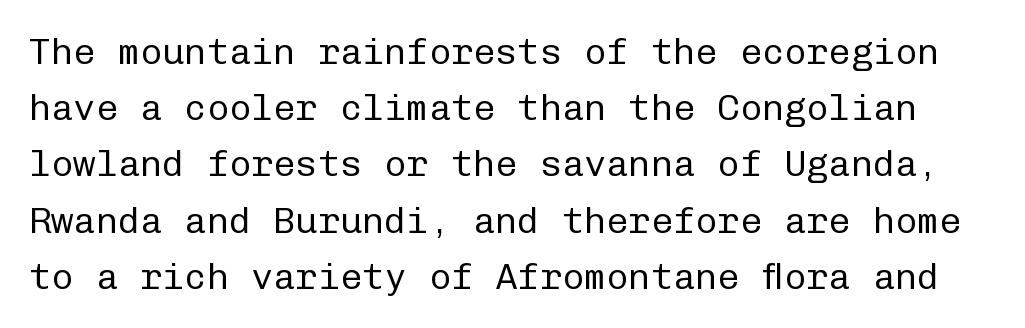
The image shows 37 px regular-weight sans-serif type, upright, monospaced; set normal line spacing (1.52x), normal letter spacing, not underlined; low stroke contrast and a medium x-height.
